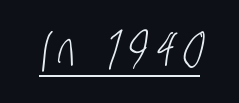
Q: Is the text bold? A: No.
Q: Is the typeface a serif or a sans-serif typeface? A: Sans-serif.
Q: Is the text underlined? A: Yes.
Q: Width (condensed, normal, or wide)? A: Condensed.
Q: Stroke contrast? A: Low.
Q: x-height? A: Large.
Q: Monospaced? A: No.
